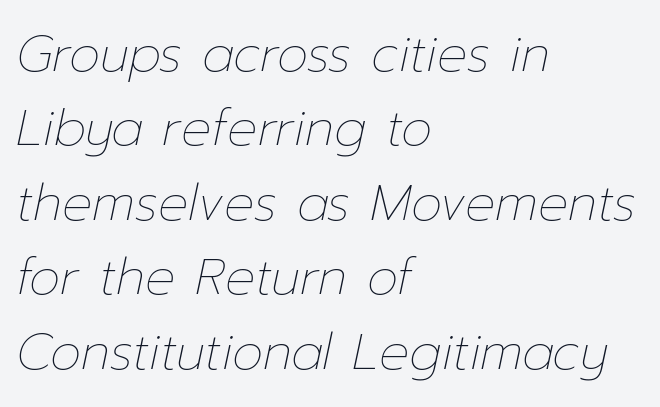
{"italic": "yes", "lean": "right", "slant_degrees": 12, "bold": "no", "weight": "thin", "width": "normal", "stroke_contrast": "low", "x_height": "medium", "monospaced": "no", "underline": "no", "align": "left", "line_spacing": "normal", "line_spacing_ratio": 1.49, "letter_spacing": "normal", "letter_spacing_em": 0.0, "glyph_px": 50}
